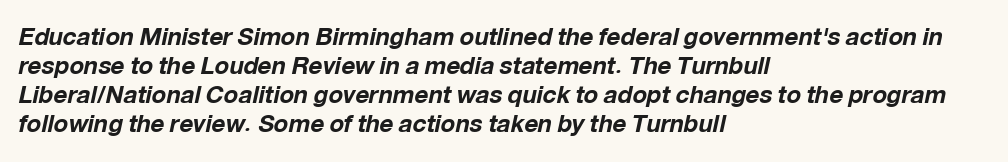
Q: Is the text bold? A: Yes.
Q: Is the text italic (slanted)? A: Yes, it leans right by about 12 degrees.
Q: Is the text underlined? A: No.
Q: How is the paragraph aligned? A: Left-aligned.
Q: Is the spacing between letters normal or unusually wide? A: Normal.
